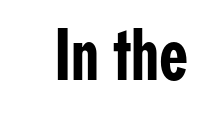
Q: Is the text italic (slanted)? A: No, it is upright.
Q: Is the typeface a serif or a sans-serif typeface? A: Sans-serif.
Q: Is the text underlined? A: No.
Q: Is the spacing between letters normal or unusually wide? A: Normal.
Q: Width (condensed, normal, or wide)? A: Condensed.
Q: Stroke contrast? A: Low.
Q: x-height? A: Medium.
Q: Monospaced? A: No.
